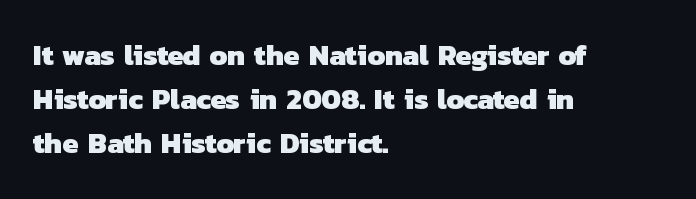
Q: Is the text bold? A: Yes.
Q: Is the typeface a serif or a sans-serif typeface? A: Sans-serif.
Q: Is the text underlined? A: No.
Q: How is the paragraph aligned? A: Left-aligned.
Q: Is the spacing between letters normal or unusually wide? A: Normal.
Q: Is the spacing between lines tight, normal or loose? A: Normal.
Q: Width (condensed, normal, or wide)? A: Normal.
Q: Stroke contrast? A: Low.
Q: x-height? A: Medium.
Q: Monospaced? A: No.
